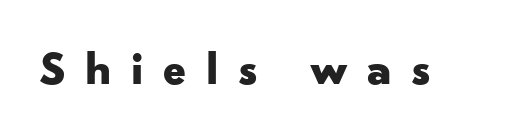
The image shows 47 px bold, wide sans-serif type, upright; set unusually wide letter spacing (+0.41 em), not underlined; low stroke contrast and a small x-height.
